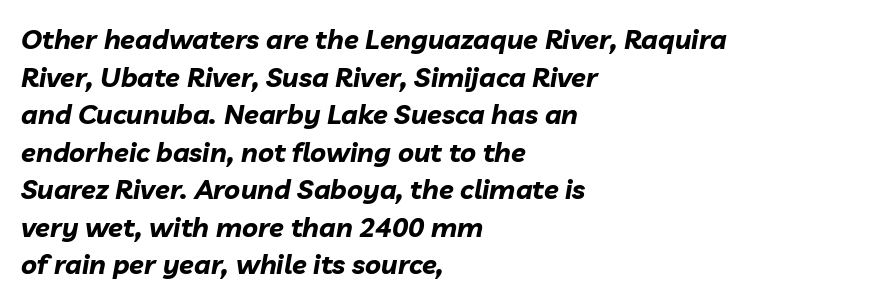
{"italic": "yes", "lean": "right", "slant_degrees": 10, "bold": "yes", "underline": "no", "align": "left", "line_spacing": "normal", "line_spacing_ratio": 1.39, "letter_spacing": "normal", "letter_spacing_em": 0.0, "glyph_px": 27}
